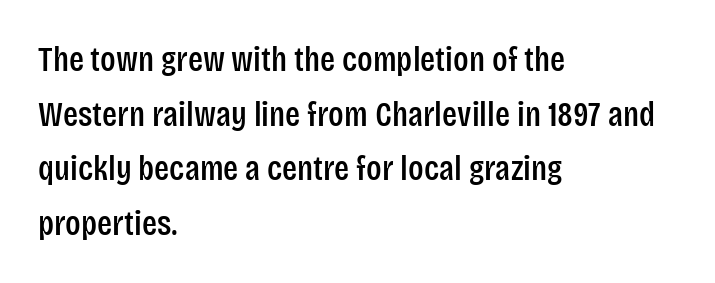
{"serif": "no", "italic": "no", "width": "condensed", "stroke_contrast": "low", "x_height": "large", "monospaced": "no", "underline": "no", "align": "left", "line_spacing": "normal", "line_spacing_ratio": 1.56, "letter_spacing": "normal", "letter_spacing_em": 0.0, "glyph_px": 35}
